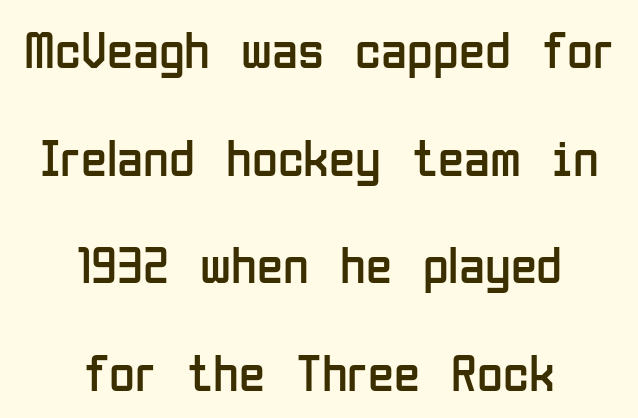
The image shows 53 px regular-weight, condensed sans-serif type, upright; set centered, loose line spacing (2.03x), normal letter spacing, not underlined; low stroke contrast and a medium x-height.
